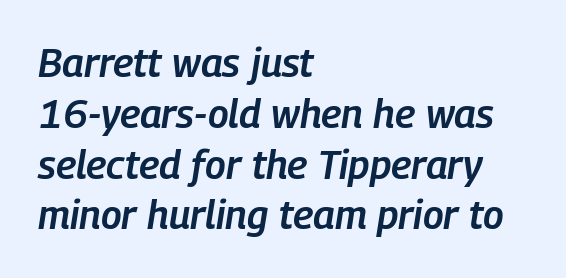
The image shows 40 px semibold, condensed type, italic (leaning right); set left-aligned, normal line spacing (1.27x), normal letter spacing, not underlined; low stroke contrast and a medium x-height.
